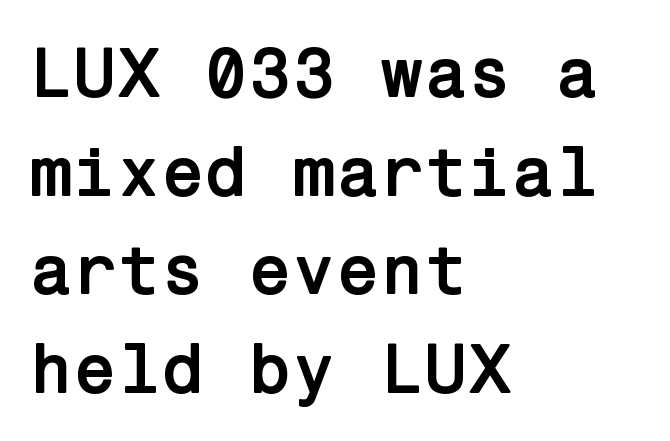
The image shows 71 px semibold sans-serif type, upright; set left-aligned, normal line spacing (1.39x), normal letter spacing, not underlined; low stroke contrast and a medium x-height.
